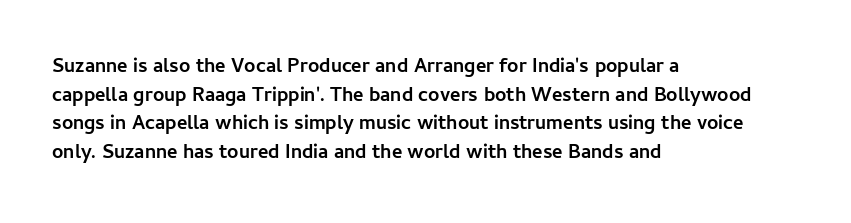
The image shows 20 px bold type, upright; set left-aligned, normal line spacing (1.43x), normal letter spacing, not underlined.
